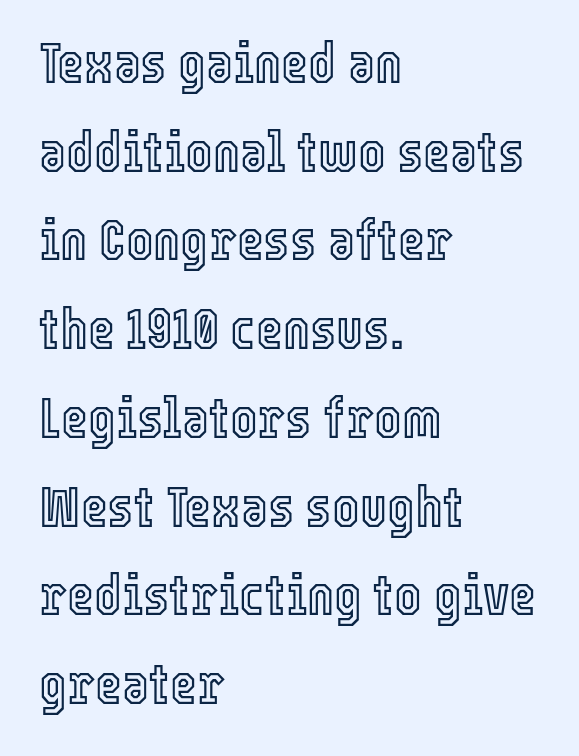
The image shows 58 px condensed type, upright; set left-aligned, normal line spacing (1.53x), normal letter spacing, not underlined; a medium x-height.
